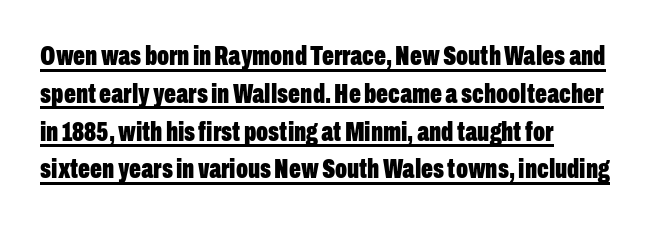
Q: Is the text bold? A: Yes.
Q: Is the text italic (slanted)? A: No, it is upright.
Q: Is the typeface a serif or a sans-serif typeface? A: Sans-serif.
Q: Is the text underlined? A: Yes.
Q: How is the paragraph aligned? A: Left-aligned.
Q: Is the spacing between letters normal or unusually wide? A: Normal.
Q: Is the spacing between lines tight, normal or loose? A: Normal.
Q: Width (condensed, normal, or wide)? A: Condensed.
Q: Stroke contrast? A: Low.
Q: x-height? A: Medium.
Q: Monospaced? A: No.
